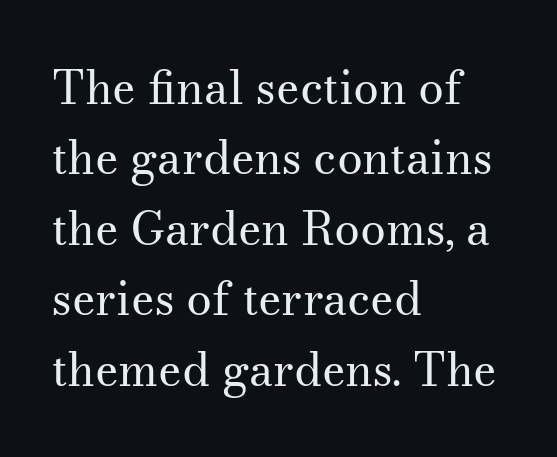
{"serif": "yes", "italic": "no", "bold": "no", "weight": "regular", "width": "normal", "stroke_contrast": "medium", "x_height": "small", "monospaced": "no", "underline": "no", "align": "left", "line_spacing": "normal", "line_spacing_ratio": 1.53, "letter_spacing": "normal", "letter_spacing_em": 0.0, "glyph_px": 46}
